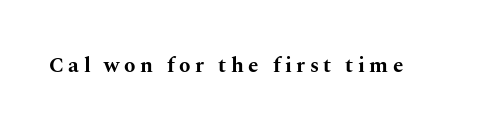
{"italic": "no", "bold": "yes", "underline": "no", "letter_spacing": "wide", "letter_spacing_em": 0.21, "glyph_px": 21}
